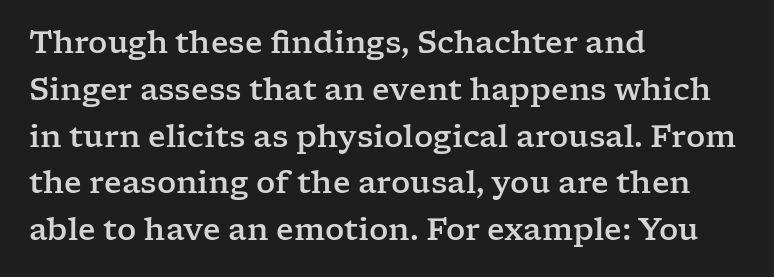
The image shows 30 px wide serif type, upright; set left-aligned, normal line spacing (1.56x), normal letter spacing, not underlined; low stroke contrast and a medium x-height.
